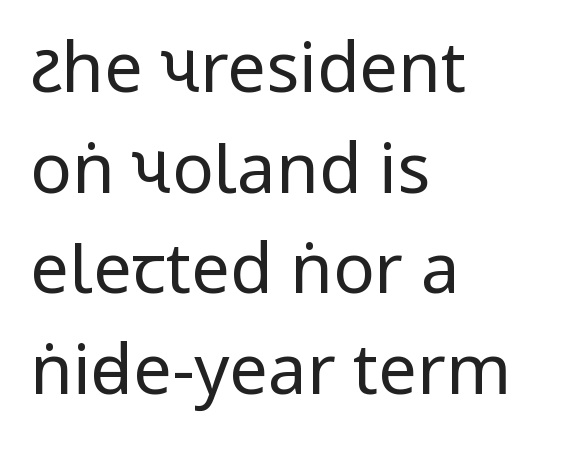
The image shows 69 px regular-weight, condensed sans-serif type, upright; set left-aligned, normal line spacing (1.46x), normal letter spacing, not underlined; low stroke contrast and a large x-height.
